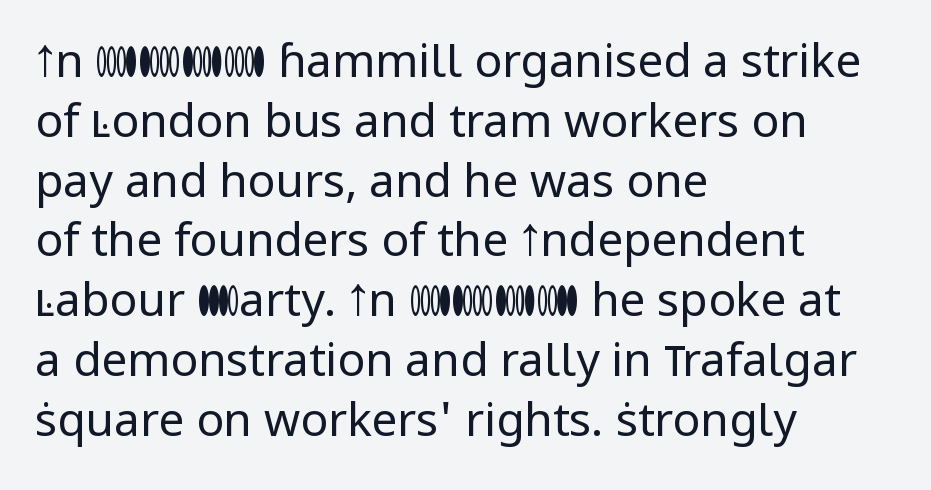
Q: Is the text bold? A: No.
Q: Is the text italic (slanted)? A: No, it is upright.
Q: Is the typeface a serif or a sans-serif typeface? A: Sans-serif.
Q: Is the text underlined? A: No.
Q: How is the paragraph aligned? A: Left-aligned.
Q: Is the spacing between letters normal or unusually wide? A: Normal.
Q: Is the spacing between lines tight, normal or loose? A: Normal.
Q: Width (condensed, normal, or wide)? A: Normal.
Q: Stroke contrast? A: Low.
Q: x-height? A: Medium.
Q: Monospaced? A: No.
